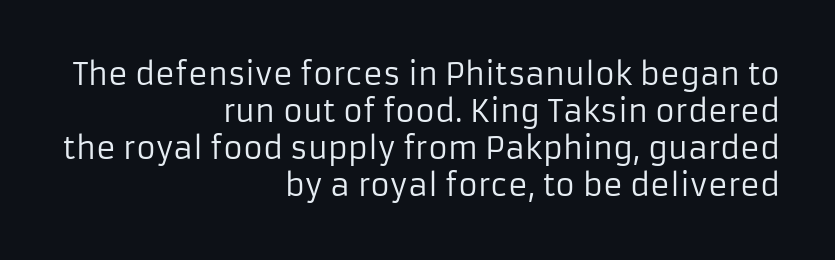
The image shows 30 px regular-weight sans-serif type, upright; set right-aligned, line spacing 1.23x, normal letter spacing, not underlined; low stroke contrast and a medium x-height.
